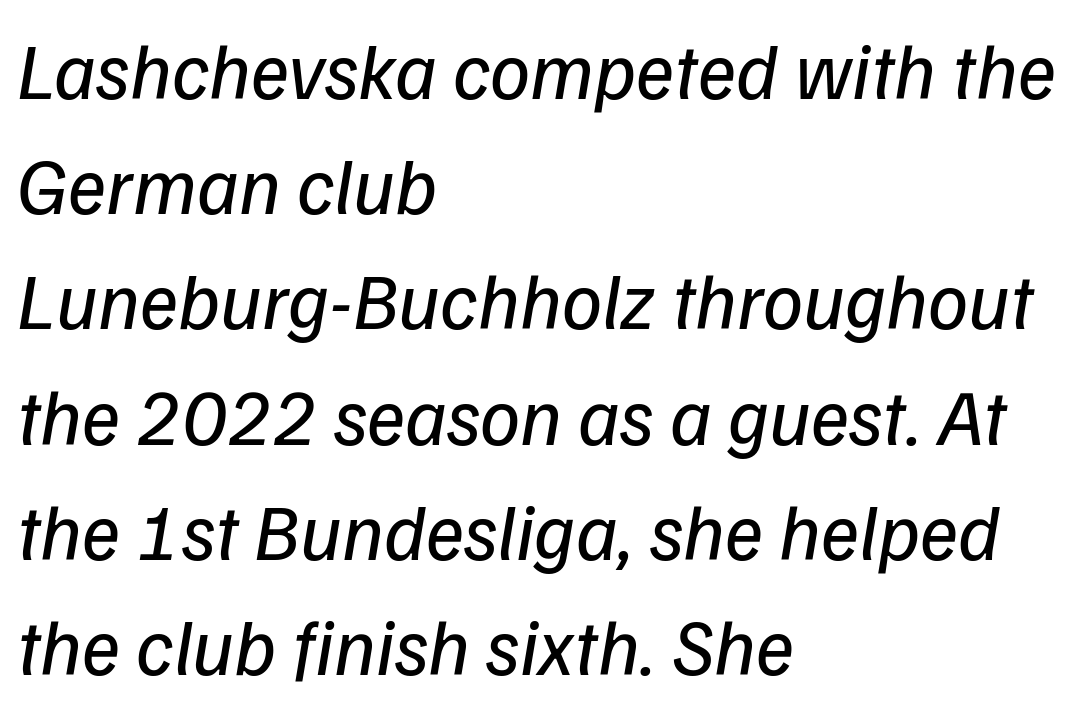
Q: Is the text bold? A: No.
Q: Is the typeface a serif or a sans-serif typeface? A: Sans-serif.
Q: Is the text underlined? A: No.
Q: How is the paragraph aligned? A: Left-aligned.
Q: Is the spacing between letters normal or unusually wide? A: Normal.
Q: Is the spacing between lines tight, normal or loose? A: Normal.
Q: Width (condensed, normal, or wide)? A: Normal.
Q: Stroke contrast? A: Low.
Q: x-height? A: Medium.
Q: Monospaced? A: No.
